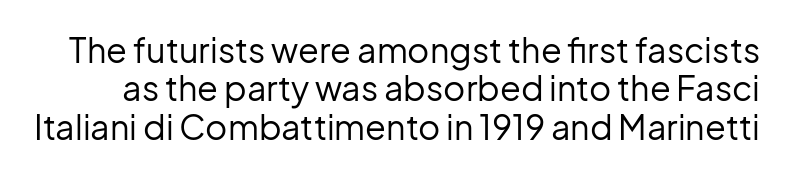
Q: Is the text bold? A: No.
Q: Is the text italic (slanted)? A: No, it is upright.
Q: Is the typeface a serif or a sans-serif typeface? A: Sans-serif.
Q: Is the text underlined? A: No.
Q: Is the spacing between letters normal or unusually wide? A: Normal.
Q: Is the spacing between lines tight, normal or loose? A: Tight.
Q: Width (condensed, normal, or wide)? A: Normal.
Q: Stroke contrast? A: Low.
Q: x-height? A: Medium.
Q: Monospaced? A: No.
